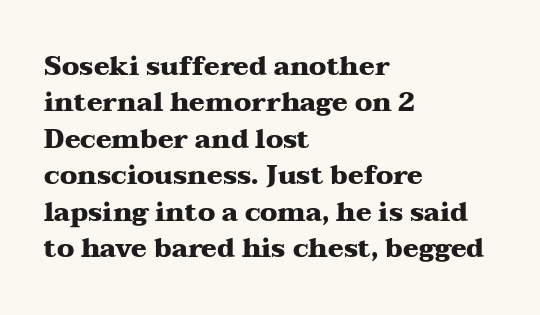
Q: Is the text bold? A: Yes.
Q: Is the text italic (slanted)? A: No, it is upright.
Q: Is the text underlined? A: No.
Q: How is the paragraph aligned? A: Left-aligned.
Q: Is the spacing between letters normal or unusually wide? A: Normal.
Q: Is the spacing between lines tight, normal or loose? A: Normal.
